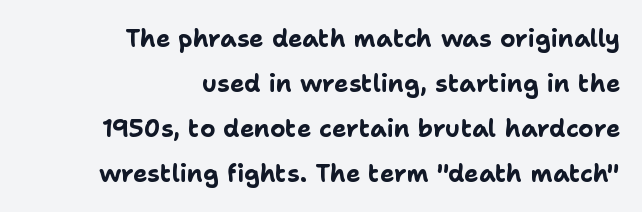
A flush-right, rag-left setting is used for this passage. Heavy-handed strokes throughout: this text is bold. Ordinary non-slanted type is in use. These lines keep a tight, regular rhythm from letter to letter. The words here are not underlined.
